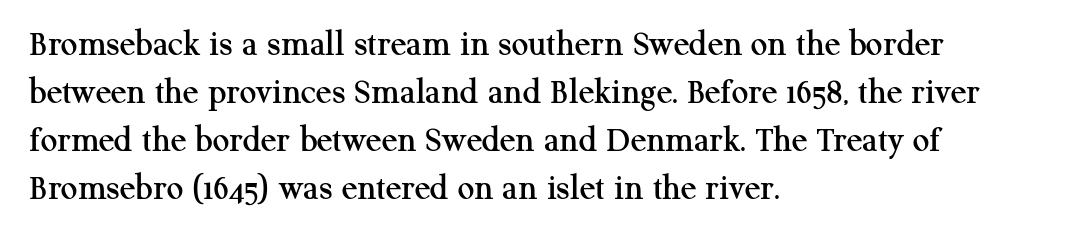
{"serif": "yes", "italic": "no", "width": "normal", "stroke_contrast": "medium", "x_height": "medium", "monospaced": "no", "underline": "no", "align": "left", "line_spacing": "normal", "line_spacing_ratio": 1.3, "letter_spacing": "normal", "letter_spacing_em": 0.0, "glyph_px": 37}
